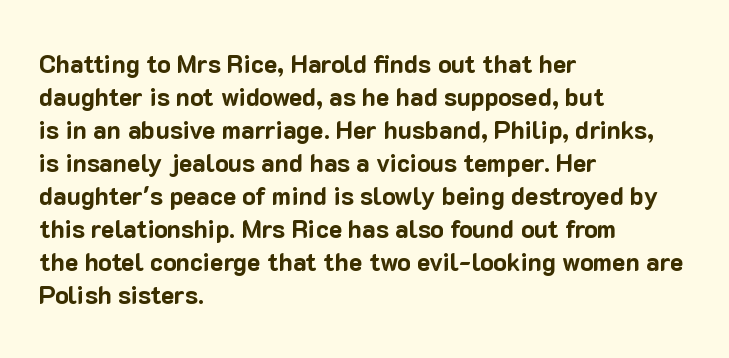
{"italic": "no", "bold": "yes", "underline": "no", "align": "left", "line_spacing": "normal", "line_spacing_ratio": 1.32, "letter_spacing": "normal", "letter_spacing_em": 0.0, "glyph_px": 25}
